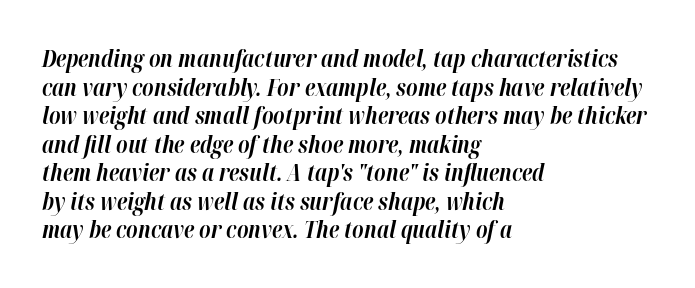
{"italic": "yes", "lean": "right", "slant_degrees": 12, "bold": "yes", "underline": "no", "align": "left", "line_spacing_ratio": 1.24, "letter_spacing": "normal", "letter_spacing_em": 0.0, "glyph_px": 23}
